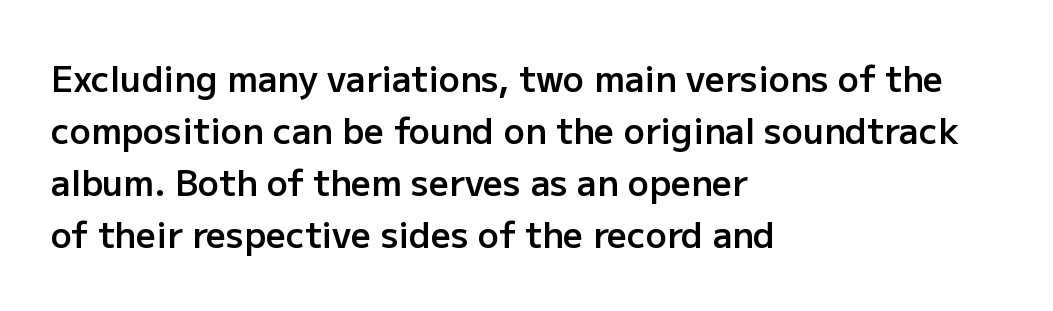
Firm but not heavy-handed strokes: this text is semibold. The font's upright variant was chosen for this text. These lines are rendered in a variable-pitch font. Each line starts at the same left margin while the right side varies. Regarding leading, the lines here are spaced in the standard way. The characters display no serif detailing; their extremities are plain.
